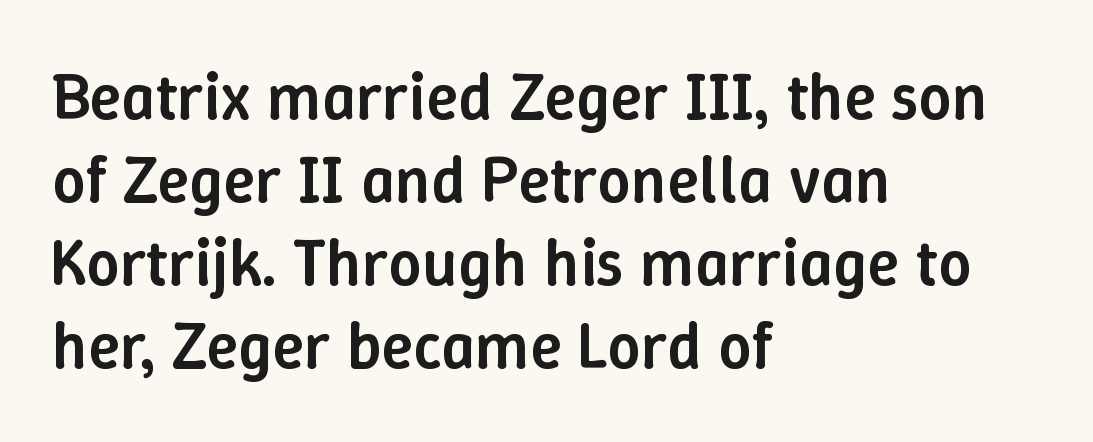
The image shows 66 px semibold type, upright; set left-aligned, normal line spacing (1.26x), normal letter spacing, not underlined; low stroke contrast and a medium x-height.
